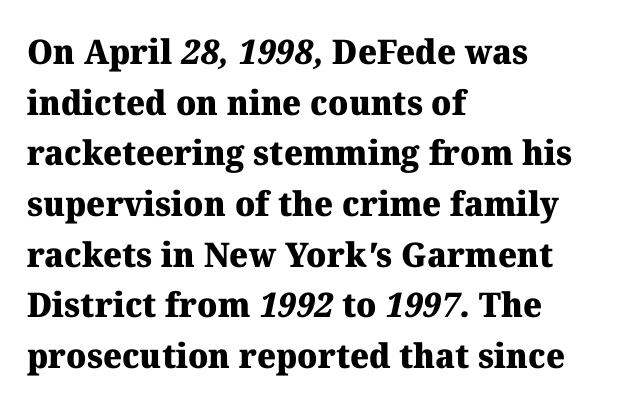
Q: Is the text bold? A: Yes.
Q: Is the typeface a serif or a sans-serif typeface? A: Serif.
Q: Is the text underlined? A: No.
Q: How is the paragraph aligned? A: Left-aligned.
Q: Is the spacing between letters normal or unusually wide? A: Normal.
Q: Is the spacing between lines tight, normal or loose? A: Normal.
Q: Width (condensed, normal, or wide)? A: Normal.
Q: Stroke contrast? A: Medium.
Q: x-height? A: Medium.
Q: Monospaced? A: No.
